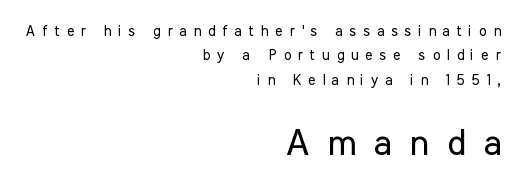
Q: Is the text bold? A: No.
Q: Is the text italic (slanted)? A: No, it is upright.
Q: Is the typeface a serif or a sans-serif typeface? A: Sans-serif.
Q: Is the text underlined? A: No.
Q: How is the paragraph aligned? A: Right-aligned.
Q: Is the spacing between letters normal or unusually wide? A: Unusually wide.
Q: Which block of text is set in a larger size, the first (top) or the second (bottom)? A: The second (bottom) one.
Q: Width (condensed, normal, or wide)? A: Condensed.
Q: Stroke contrast? A: Low.
Q: x-height? A: Medium.
Q: Monospaced? A: No.
